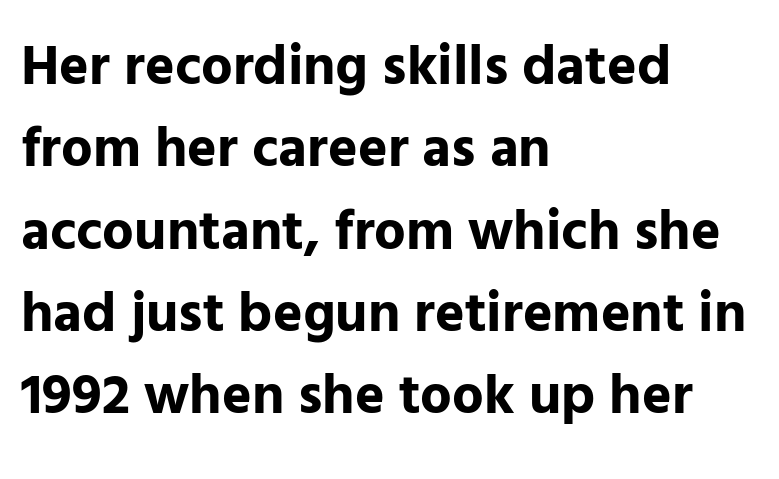
Its strokes are broad and dark, the hallmark of bold type. The designer went with a sans here, leaving each stem footless. The passage shown is typed in a proportional face where columns would drift. The space directly below the letters is spotless.
